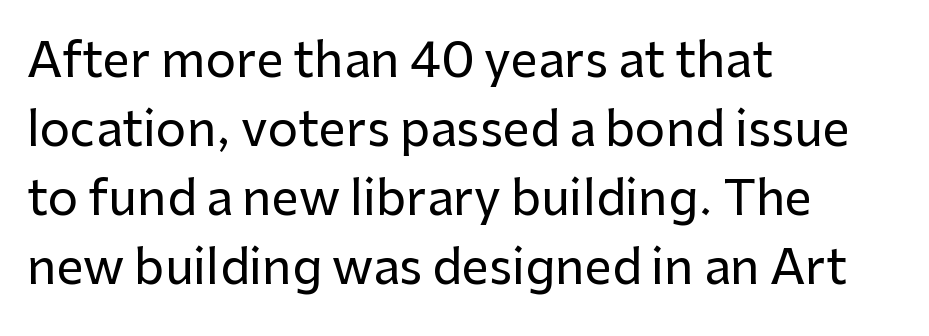
The image shows 48 px sans-serif type, upright; set left-aligned, normal line spacing (1.44x), normal letter spacing, not underlined; low stroke contrast and a medium x-height.
